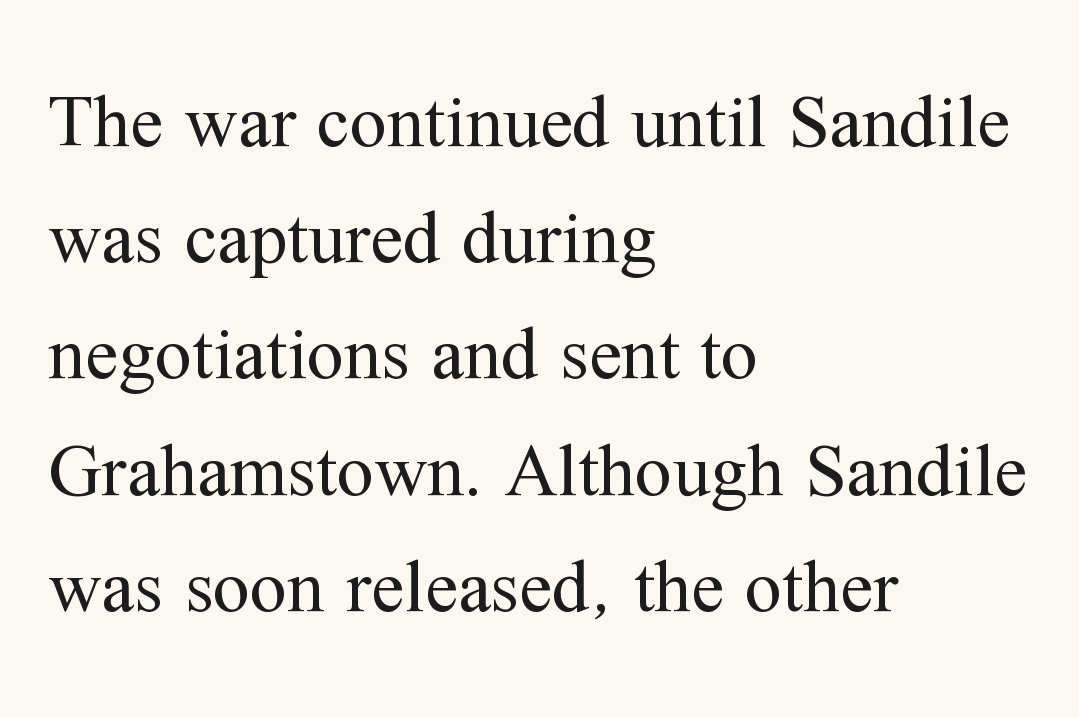
Q: Is the text bold? A: No.
Q: Is the text italic (slanted)? A: No, it is upright.
Q: Is the typeface a serif or a sans-serif typeface? A: Serif.
Q: Is the text underlined? A: No.
Q: How is the paragraph aligned? A: Left-aligned.
Q: Is the spacing between letters normal or unusually wide? A: Normal.
Q: Is the spacing between lines tight, normal or loose? A: Normal.
Q: Width (condensed, normal, or wide)? A: Normal.
Q: Stroke contrast? A: Medium.
Q: x-height? A: Medium.
Q: Monospaced? A: No.
